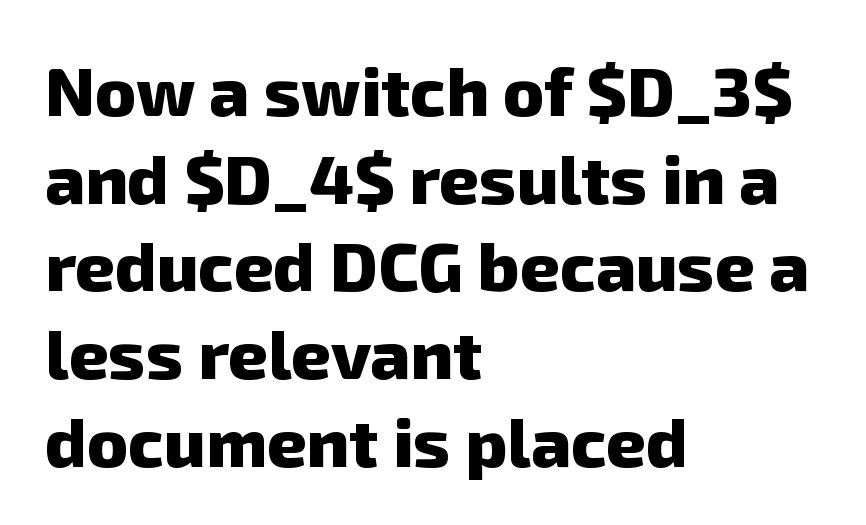
The passage shown stacks its lines at a standard gap. The designer went with a sans here, leaving each stem footless. A typesetter would call this proportional, since set widths differ per character. Chunky letters — that's bold for sure. The letters sit at their default tracking, neither squeezed nor spread. The strip under each line holds only bare page.
